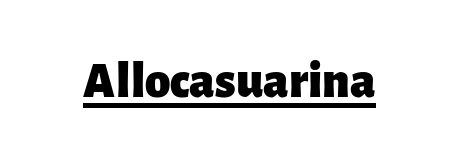
{"serif": "no", "italic": "no", "bold": "yes", "weight": "heavy", "width": "normal", "stroke_contrast": "low", "x_height": "medium", "monospaced": "no", "underline": "yes", "letter_spacing": "normal", "letter_spacing_em": 0.0, "glyph_px": 51}
